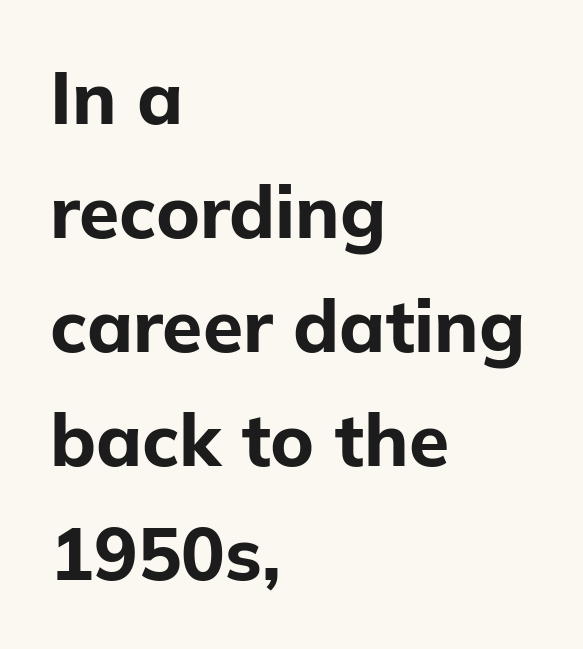
The image shows 73 px bold sans-serif type, upright; set left-aligned, normal line spacing (1.56x), normal letter spacing, not underlined; low stroke contrast and a medium x-height.
